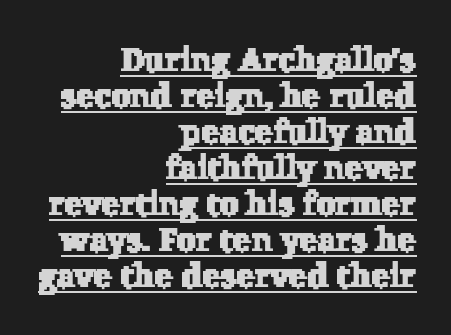
Every row of glyphs terminates at an identical x-position on the right. Is this a fixed-width face? No — the glyphs have proportional, varying widths. Compared with typical paragraphs, the rows here are closer together. In terms of letterspacing, this is plain default setting.
